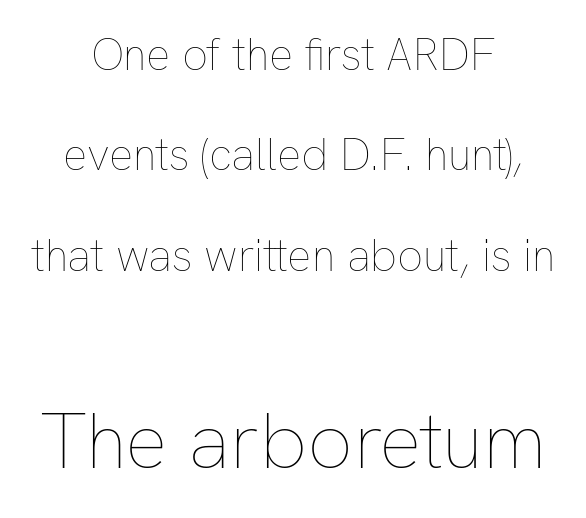
{"italic": "no", "bold": "no", "weight": "thin", "width": "normal", "stroke_contrast": "low", "x_height": "medium", "monospaced": "no", "underline": "no", "align": "center", "line_spacing": "loose", "line_spacing_ratio": 2.23, "letter_spacing": "normal", "letter_spacing_em": 0.0, "larger_block": "second", "size_ratio": 1.76, "glyph_px": 79}
